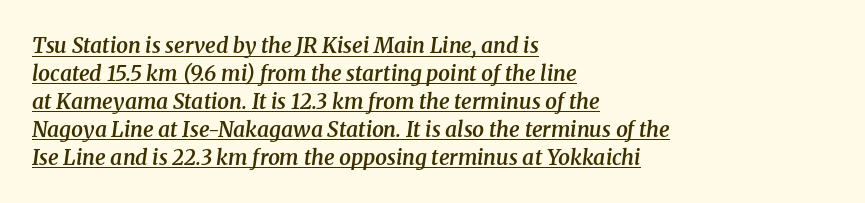
{"italic": "yes", "lean": "right", "slant_degrees": 8, "bold": "semi", "underline": "yes", "align": "left", "line_spacing": "normal", "line_spacing_ratio": 1.33, "letter_spacing": "normal", "letter_spacing_em": 0.0, "glyph_px": 21}
